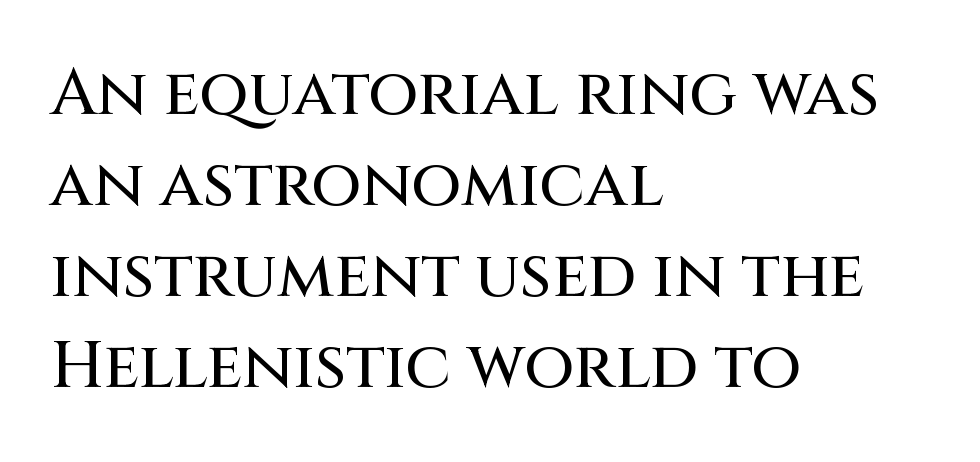
{"serif": "no", "italic": "no", "width": "normal", "stroke_contrast": "medium", "x_height": "large", "monospaced": "no", "underline": "no", "align": "left", "line_spacing": "normal", "line_spacing_ratio": 1.4, "letter_spacing": "normal", "letter_spacing_em": 0.0, "glyph_px": 65}
